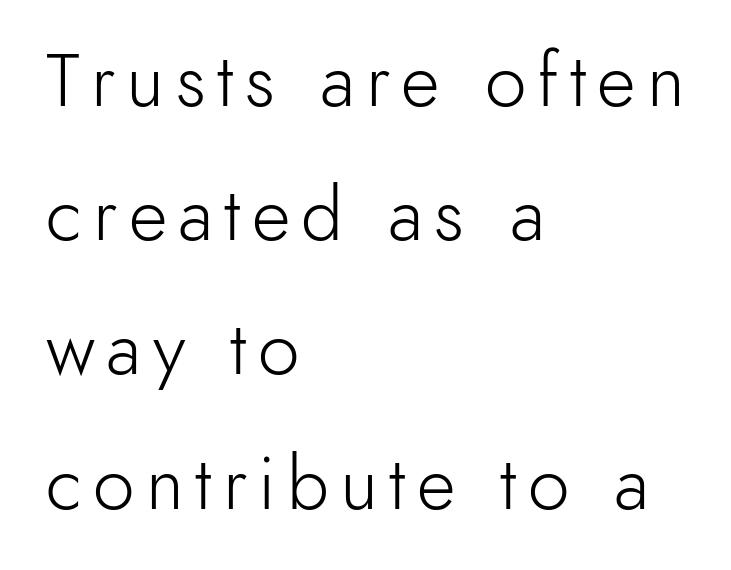
{"serif": "no", "italic": "no", "bold": "no", "weight": "light", "width": "normal", "x_height": "small", "monospaced": "no", "underline": "no", "align": "left", "line_spacing_ratio": 1.79, "glyph_px": 75}
